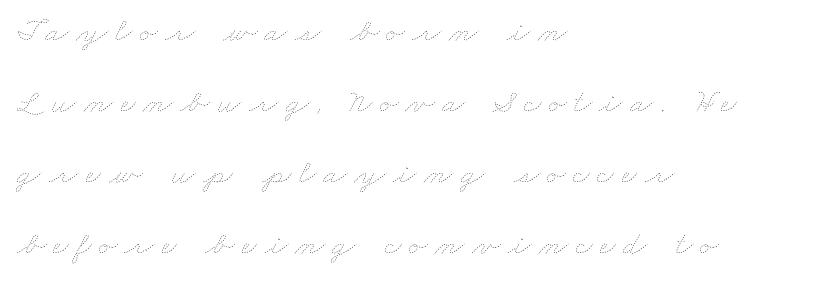
Q: Is the text bold? A: No.
Q: Is the text underlined? A: No.
Q: How is the paragraph aligned? A: Left-aligned.
Q: Is the spacing between letters normal or unusually wide? A: Unusually wide.
Q: Is the spacing between lines tight, normal or loose? A: Loose.
Q: Width (condensed, normal, or wide)? A: Wide.
Q: Stroke contrast? A: Low.
Q: x-height? A: Small.
Q: Monospaced? A: No.
